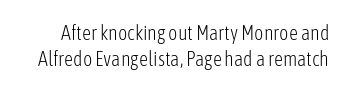
Italic: no, the glyphs are upright roman. Successive baselines arrive at the customary interval. Descender tails drop into unmarked territory. Stroke thickness stays within the range of a standard reading face or lighter. Spacing between characters is what you'd get straight out of the box.
